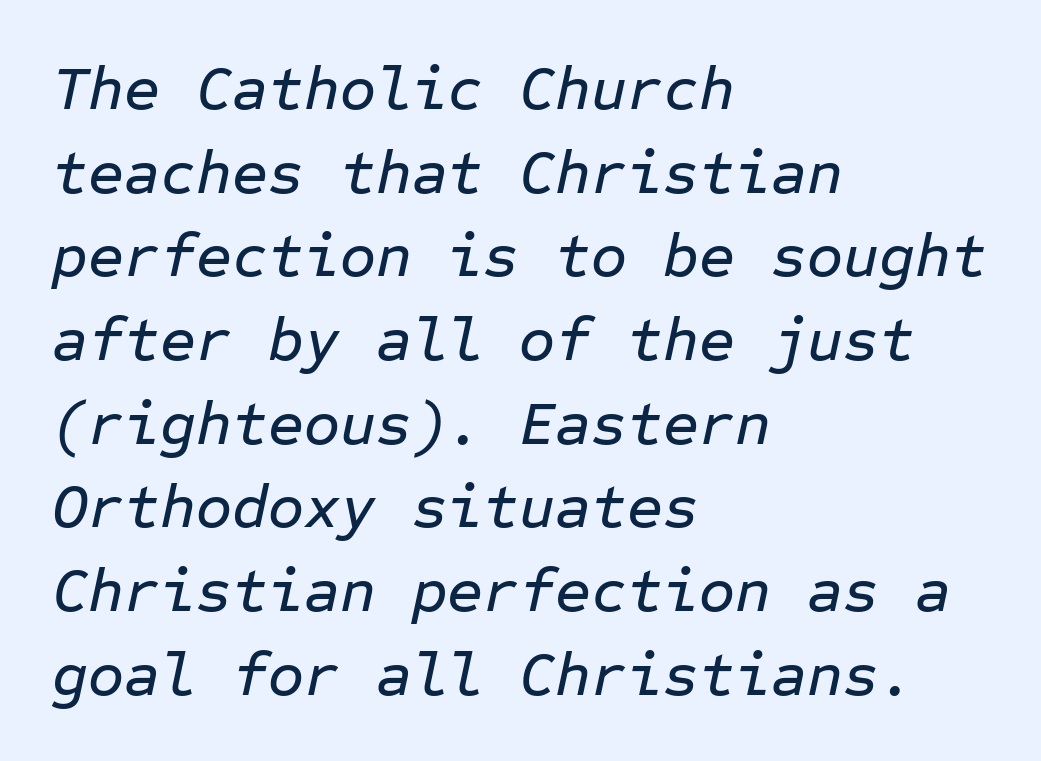
Q: Is the text italic (slanted)? A: Yes, it leans right by about 12 degrees.
Q: Is the text underlined? A: No.
Q: How is the paragraph aligned? A: Left-aligned.
Q: Is the spacing between letters normal or unusually wide? A: Normal.
Q: Is the spacing between lines tight, normal or loose? A: Normal.
Q: Width (condensed, normal, or wide)? A: Normal.
Q: Stroke contrast? A: Low.
Q: x-height? A: Medium.
Q: Monospaced? A: Yes.
